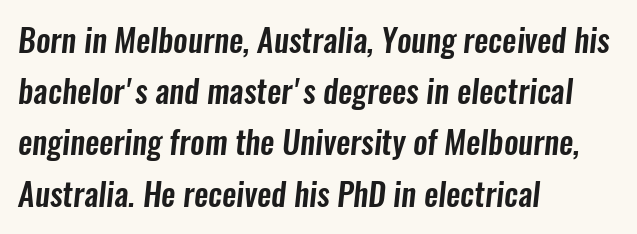
The lines are quadded left. Whoever set this chose a conventional vertical rhythm. Grotesque or geometric, the face here clearly has no serifs. Each letter keeps its own natural width here, so spacing adapts to shape.
